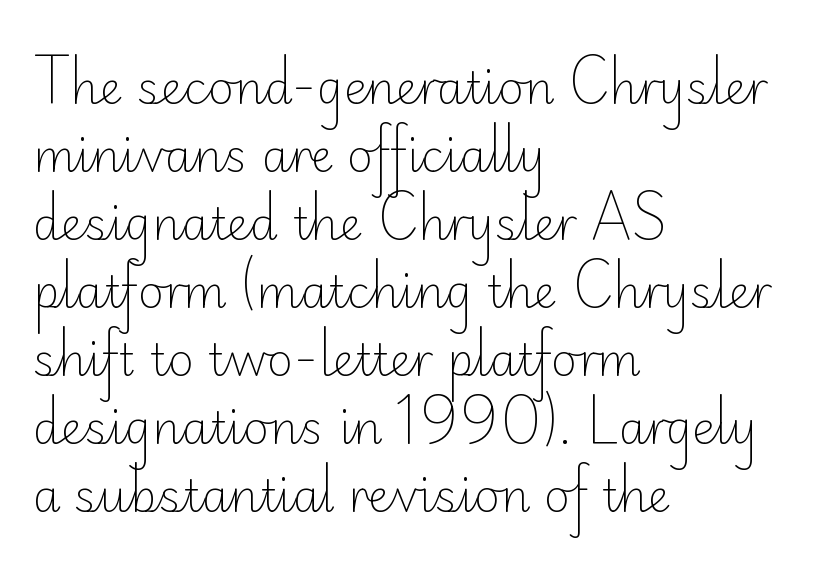
Q: Is the text bold? A: No.
Q: Is the text italic (slanted)? A: No, it is upright.
Q: Is the typeface a serif or a sans-serif typeface? A: Sans-serif.
Q: Is the text underlined? A: No.
Q: How is the paragraph aligned? A: Left-aligned.
Q: Is the spacing between letters normal or unusually wide? A: Normal.
Q: Is the spacing between lines tight, normal or loose? A: Normal.
Q: Width (condensed, normal, or wide)? A: Normal.
Q: Stroke contrast? A: Low.
Q: x-height? A: Small.
Q: Monospaced? A: No.
